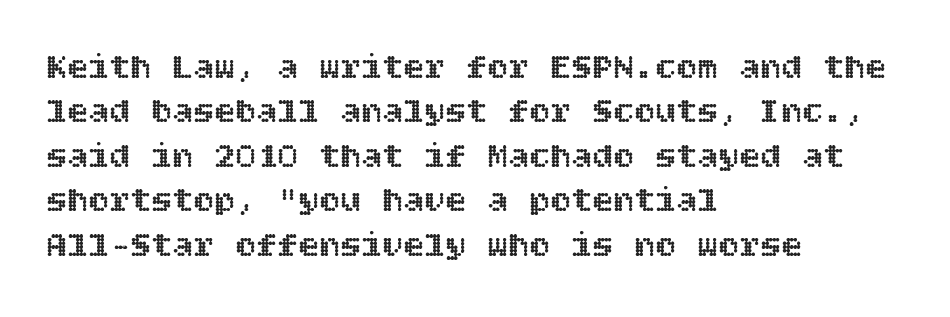
Q: Is the text italic (slanted)? A: No, it is upright.
Q: Is the text underlined? A: No.
Q: How is the paragraph aligned? A: Left-aligned.
Q: Is the spacing between letters normal or unusually wide? A: Normal.
Q: Is the spacing between lines tight, normal or loose? A: Normal.
Q: Width (condensed, normal, or wide)? A: Normal.
Q: x-height? A: Large.
